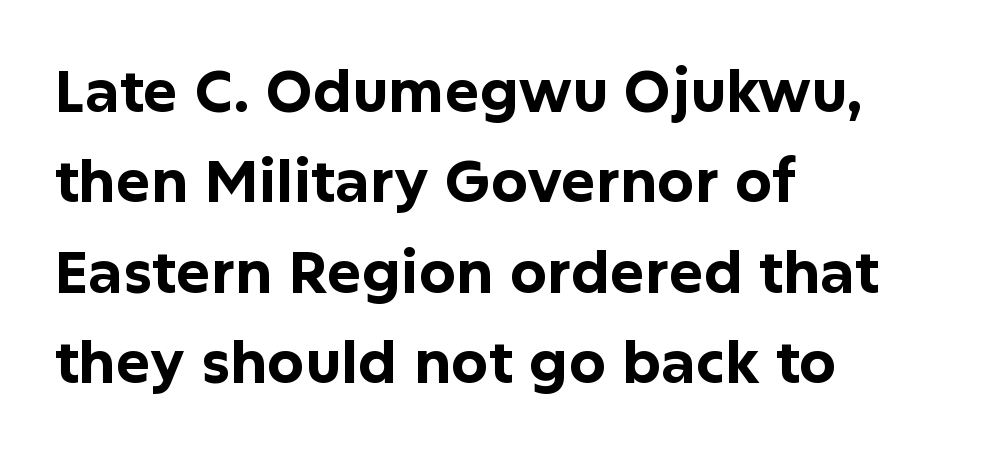
Q: Is the text bold? A: Yes.
Q: Is the text italic (slanted)? A: No, it is upright.
Q: Is the typeface a serif or a sans-serif typeface? A: Sans-serif.
Q: Is the text underlined? A: No.
Q: How is the paragraph aligned? A: Left-aligned.
Q: Is the spacing between letters normal or unusually wide? A: Normal.
Q: Is the spacing between lines tight, normal or loose? A: Normal.
Q: Width (condensed, normal, or wide)? A: Normal.
Q: Stroke contrast? A: Low.
Q: x-height? A: Medium.
Q: Monospaced? A: No.
